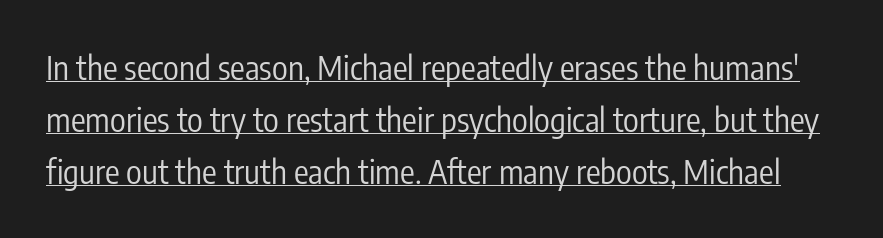
The image shows 33 px regular-weight, condensed sans-serif type, upright; set normal line spacing (1.57x), normal letter spacing, underlined; low stroke contrast and a medium x-height.
